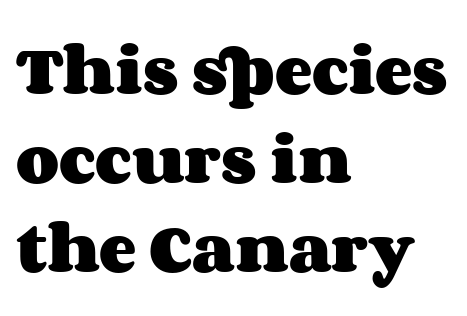
Q: Is the text bold? A: Yes.
Q: Is the text italic (slanted)? A: No, it is upright.
Q: Is the text underlined? A: No.
Q: How is the paragraph aligned? A: Left-aligned.
Q: Is the spacing between letters normal or unusually wide? A: Normal.
Q: Is the spacing between lines tight, normal or loose? A: Normal.
Q: Width (condensed, normal, or wide)? A: Wide.
Q: Stroke contrast? A: Medium.
Q: x-height? A: Large.
Q: Monospaced? A: No.
